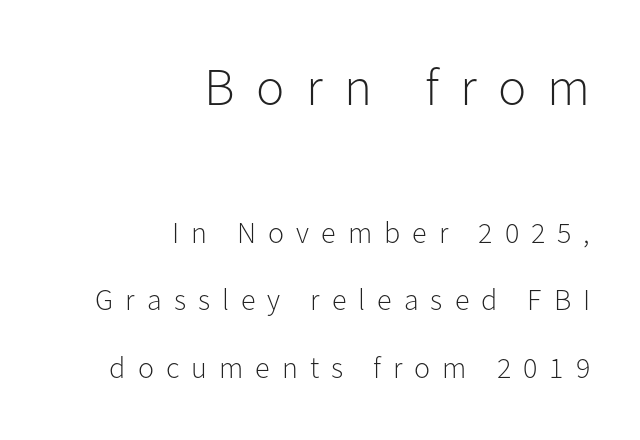
Q: Is the text bold? A: No.
Q: Is the text italic (slanted)? A: No, it is upright.
Q: Is the typeface a serif or a sans-serif typeface? A: Sans-serif.
Q: Is the text underlined? A: No.
Q: How is the paragraph aligned? A: Right-aligned.
Q: Is the spacing between letters normal or unusually wide? A: Unusually wide.
Q: Is the spacing between lines tight, normal or loose? A: Loose.
Q: Which block of text is set in a larger size, the first (top) or the second (bottom)? A: The first (top) one.
Q: Width (condensed, normal, or wide)? A: Normal.
Q: Stroke contrast? A: Low.
Q: x-height? A: Medium.
Q: Monospaced? A: No.
